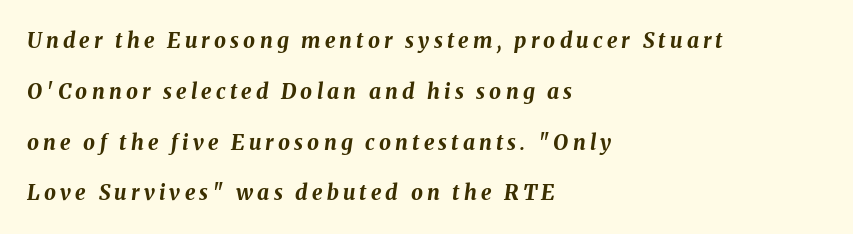
Q: Is the text bold? A: Yes.
Q: Is the text italic (slanted)? A: Yes, it leans right by about 8 degrees.
Q: Is the text underlined? A: No.
Q: How is the paragraph aligned? A: Left-aligned.
Q: Is the spacing between letters normal or unusually wide? A: Unusually wide.
Q: Is the spacing between lines tight, normal or loose? A: Loose.
